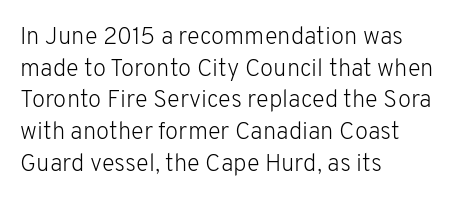
{"italic": "no", "bold": "no", "underline": "no", "align": "left", "line_spacing": "normal", "line_spacing_ratio": 1.32, "letter_spacing": "normal", "letter_spacing_em": 0.0, "glyph_px": 24}
